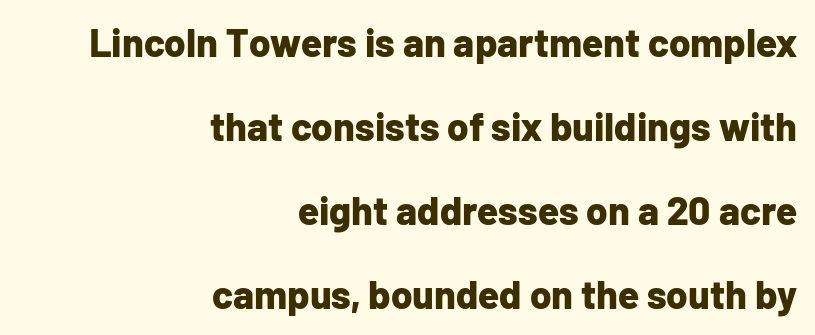
Q: Is the text bold? A: Yes.
Q: Is the text italic (slanted)? A: No, it is upright.
Q: Is the typeface a serif or a sans-serif typeface? A: Sans-serif.
Q: Is the text underlined? A: No.
Q: How is the paragraph aligned? A: Right-aligned.
Q: Is the spacing between letters normal or unusually wide? A: Normal.
Q: Is the spacing between lines tight, normal or loose? A: Loose.
Q: Width (condensed, normal, or wide)? A: Normal.
Q: Stroke contrast? A: Low.
Q: x-height? A: Medium.
Q: Monospaced? A: No.
